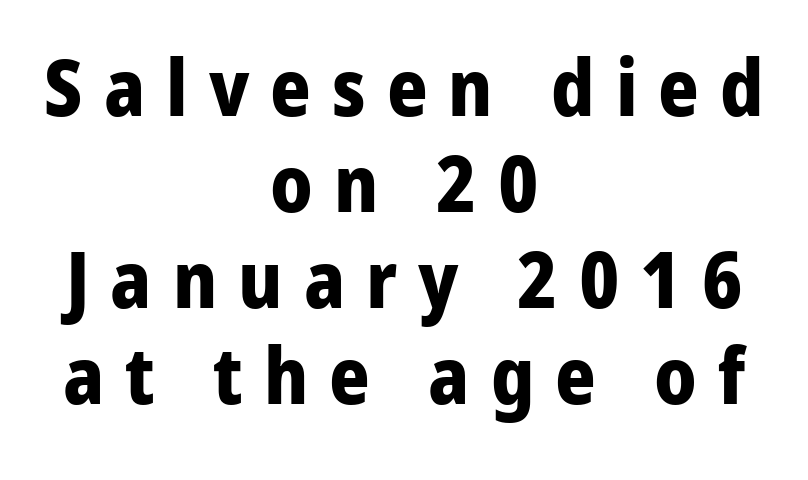
{"serif": "no", "italic": "no", "bold": "yes", "weight": "bold", "width": "normal", "stroke_contrast": "low", "x_height": "medium", "monospaced": "no", "underline": "no", "align": "center", "line_spacing_ratio": 1.23, "letter_spacing": "wide", "letter_spacing_em": 0.27, "glyph_px": 78}
